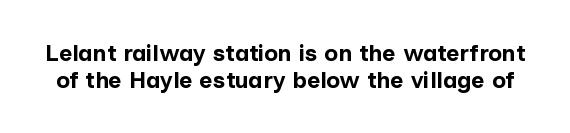
The image shows 23 px bold type, upright; set line spacing 1.16x, normal letter spacing, not underlined.
